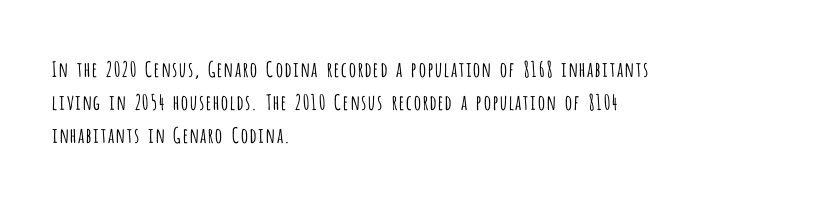
Upright lettering throughout. The rows are spaced the way most documents space them. These lines stack with their left ends in a neat column. The space beneath each line is pristine and unruled. This sample uses plain, unmodified letter spacing. Stem width sits at or under what a default text font uses.
